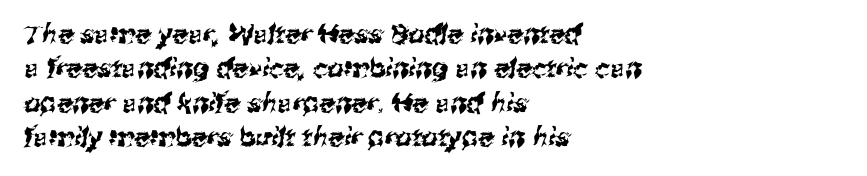
Q: Is the text underlined? A: No.
Q: How is the paragraph aligned? A: Left-aligned.
Q: Is the spacing between letters normal or unusually wide? A: Normal.
Q: Is the spacing between lines tight, normal or loose? A: Normal.
